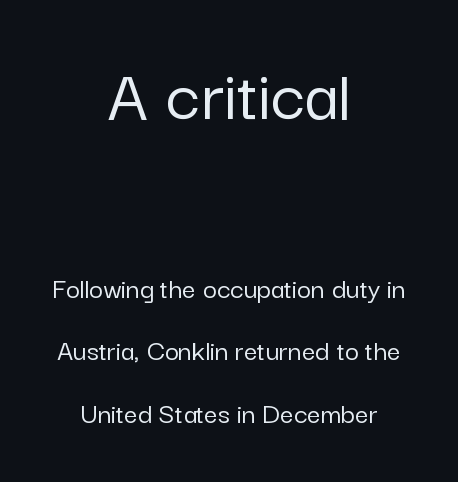
{"serif": "no", "italic": "no", "width": "normal", "stroke_contrast": "low", "x_height": "medium", "monospaced": "no", "underline": "no", "align": "center", "line_spacing": "loose", "line_spacing_ratio": 2.09, "letter_spacing": "normal", "letter_spacing_em": 0.0, "larger_block": "first", "size_ratio": 2.53, "glyph_px": 76}
